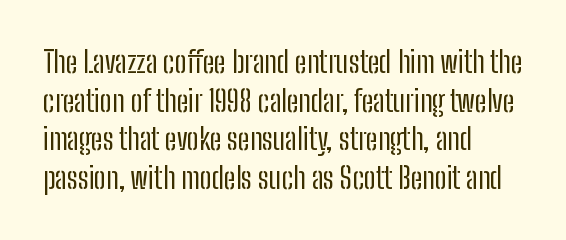
A bare baseline throughout the passage. A typesetter would call this zero additional tracking. The font is comparable to plain body text, perhaps lighter. Line spacing here is normal.
